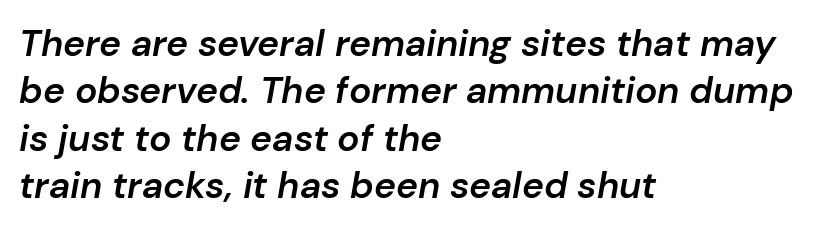
The lines sit at an ordinary, default distance from one another. Rule under the text: the space is simply empty. This sample is left-justified, so line endings fall wherever the words run out. These lines were composed using italics. Does extra space separate the letters? No, they use regular spacing.
